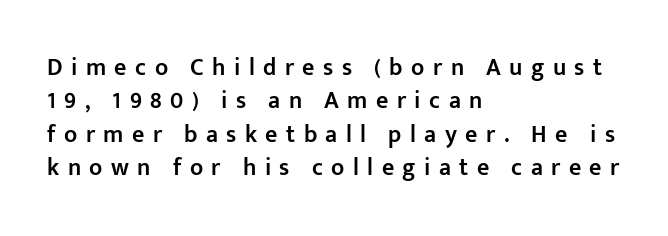
Short and long lines alike share a common starting point at left. The axis of the letterforms is exactly vertical. Caption: expanded tracking, letters set apart. A bit beefed up — I'd call it semibold rather than bold. Nobody drew a line under any word here. Honestly, the row spacing looks completely unremarkable.
